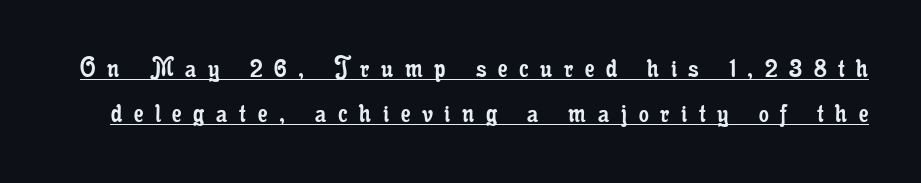
{"serif": "yes", "italic": "no", "bold": "no", "weight": "regular", "width": "condensed", "stroke_contrast": "low", "x_height": "small", "monospaced": "no", "underline": "yes", "line_spacing": "normal", "line_spacing_ratio": 1.45, "letter_spacing": "wide", "letter_spacing_em": 0.38, "glyph_px": 31}
